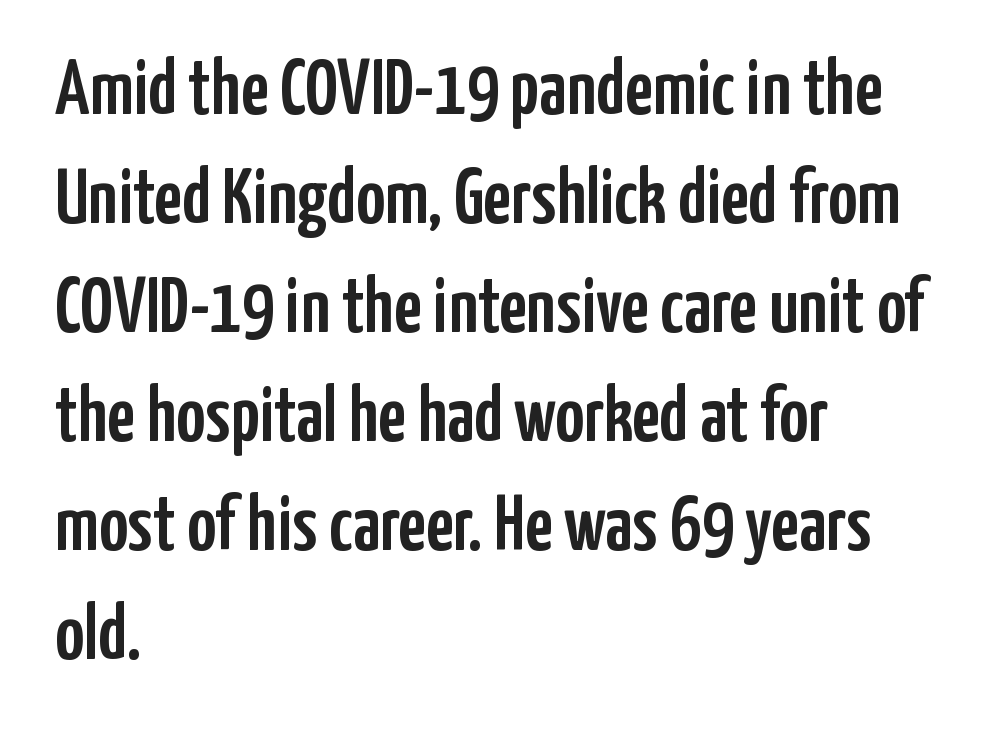
{"serif": "no", "italic": "no", "width": "condensed", "stroke_contrast": "low", "x_height": "medium", "monospaced": "no", "underline": "no", "align": "left", "line_spacing": "normal", "line_spacing_ratio": 1.38, "letter_spacing": "normal", "letter_spacing_em": 0.0, "glyph_px": 79}
